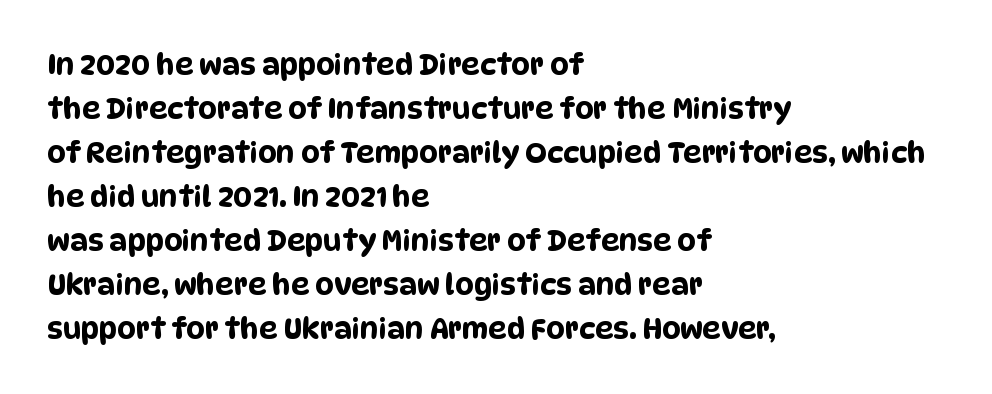
The image shows 29 px condensed sans-serif type; set left-aligned, normal line spacing (1.52x), normal letter spacing, not underlined; low stroke contrast and a large x-height.
